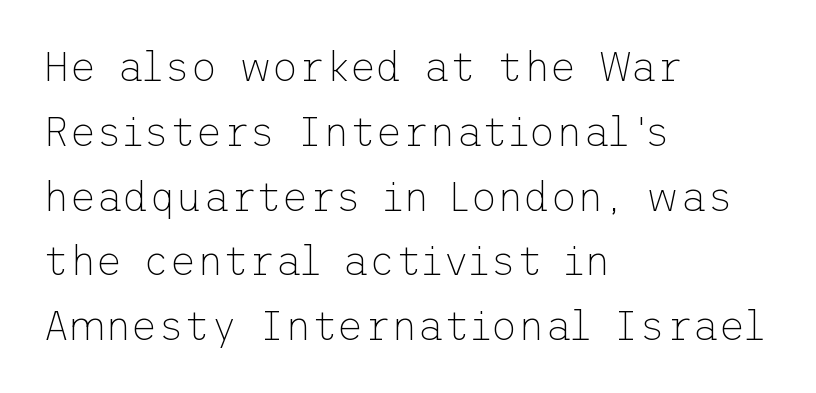
{"serif": "no", "italic": "no", "bold": "no", "weight": "thin", "width": "normal", "stroke_contrast": "low", "x_height": "medium", "underline": "no", "align": "left", "line_spacing": "normal", "line_spacing_ratio": 1.58, "letter_spacing": "normal", "letter_spacing_em": 0.0, "glyph_px": 41}
